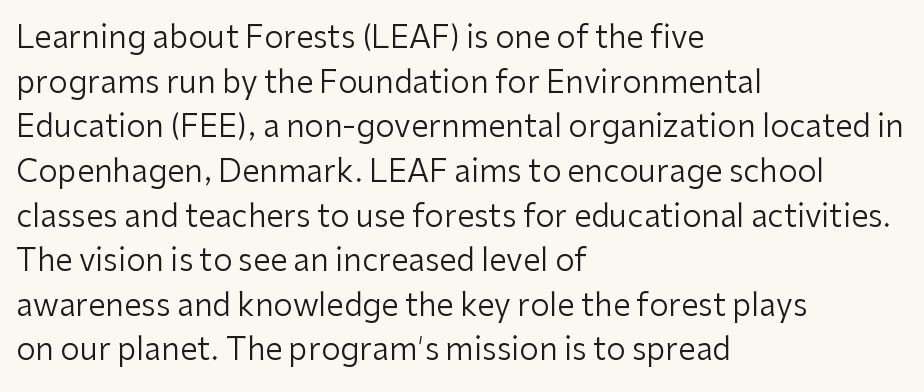
Nobody drew a line under any word here. The face used here is a sans, in the tradition of grotesques and geometrics. Notice how the stems are strictly vertical — no italics here. No extra tracking has been applied to these lines. Whoever set this chose a conventional vertical rhythm.
